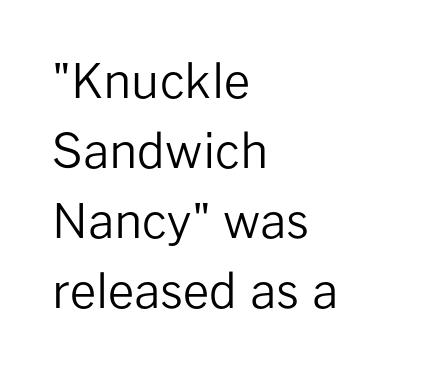
Horizontal bands of white between lines are of average thickness. The glyphs are unaccompanied by any horizontal stroke below them. Note the varied advance widths — an 'i' is clearly narrower than an 'm'. The typesetter chose a ragged-right arrangement here. Nope, not italic — everything's standing straight.
